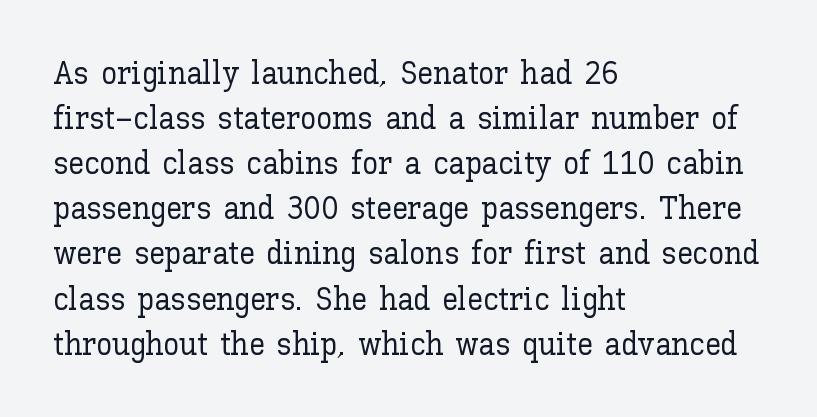
Q: Is the text italic (slanted)? A: No, it is upright.
Q: Is the text underlined? A: No.
Q: How is the paragraph aligned? A: Left-aligned.
Q: Is the spacing between letters normal or unusually wide? A: Normal.
Q: Is the spacing between lines tight, normal or loose? A: Normal.
Q: Width (condensed, normal, or wide)? A: Normal.
Q: Stroke contrast? A: Low.
Q: x-height? A: Medium.
Q: Monospaced? A: No.
